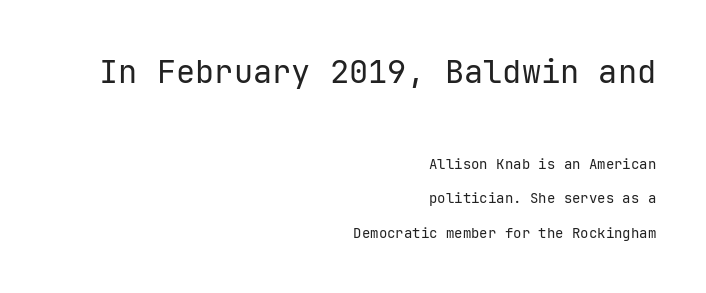
The image shows 32 px regular-weight sans-serif type, upright, monospaced; set right-aligned, loose line spacing (2.45x), normal letter spacing, not underlined; the first (top) block is 2.29x larger; low stroke contrast and a medium x-height.
